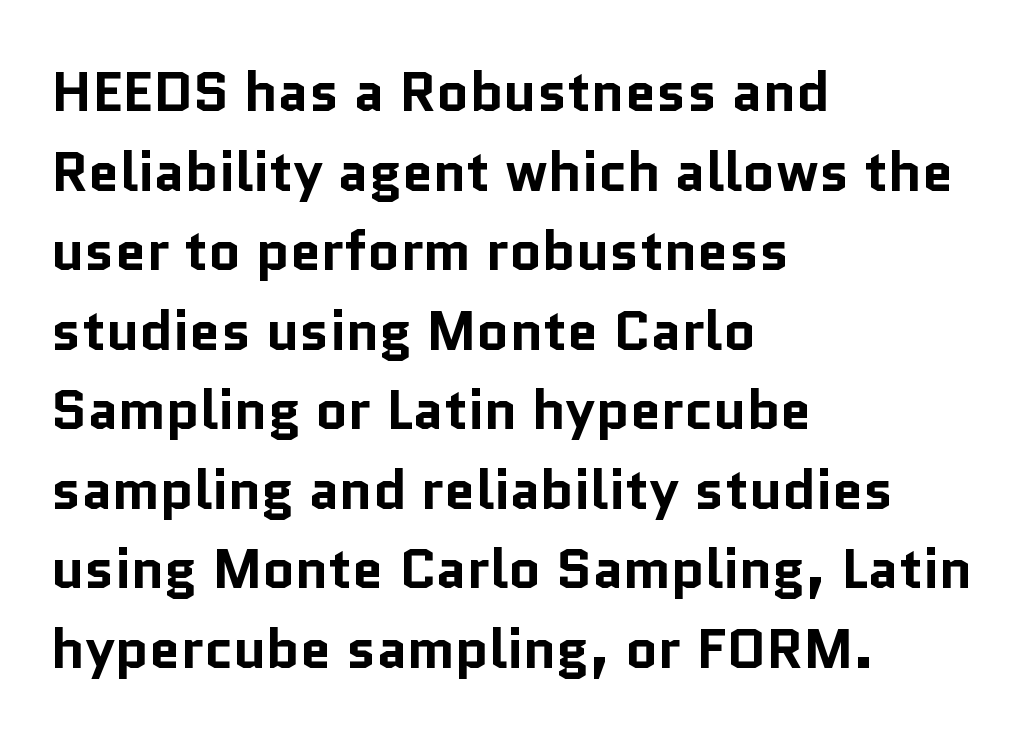
Q: Is the text bold? A: Yes.
Q: Is the text italic (slanted)? A: No, it is upright.
Q: Is the typeface a serif or a sans-serif typeface? A: Sans-serif.
Q: Is the text underlined? A: No.
Q: How is the paragraph aligned? A: Left-aligned.
Q: Is the spacing between letters normal or unusually wide? A: Normal.
Q: Is the spacing between lines tight, normal or loose? A: Normal.
Q: Width (condensed, normal, or wide)? A: Normal.
Q: Stroke contrast? A: Low.
Q: x-height? A: Medium.
Q: Monospaced? A: No.
